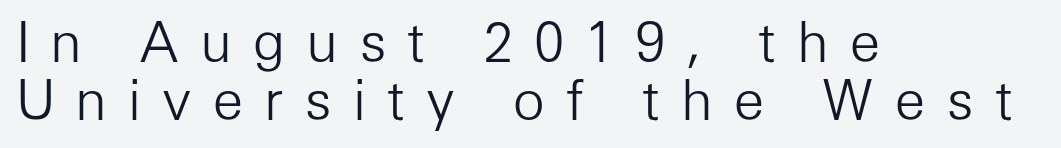
The passage shown has open, widely tracked lettering throughout. Is the type heavy? It reads as light-to-regular instead. Serif or sans? Sans — the stroke terminals are bare. Any mark beneath the type? The region is blank. If you drew a ruler down the left edge, every line would touch it.
